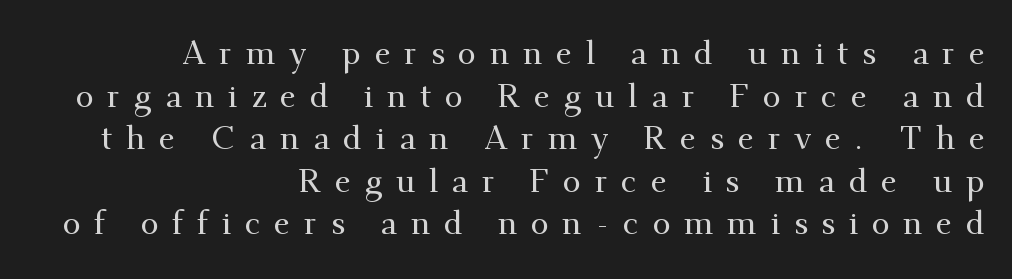
Unmarked baselines from the first word to the last. Each line ends at the same right margin while the left side varies. Is this a fixed-width face? No — the glyphs have proportional, varying widths. Observe the serifs anchoring each vertical stroke in this sample. Compared with typical paragraphs, the rows here are spaced about the same. Vertical strokes here are truly vertical.
